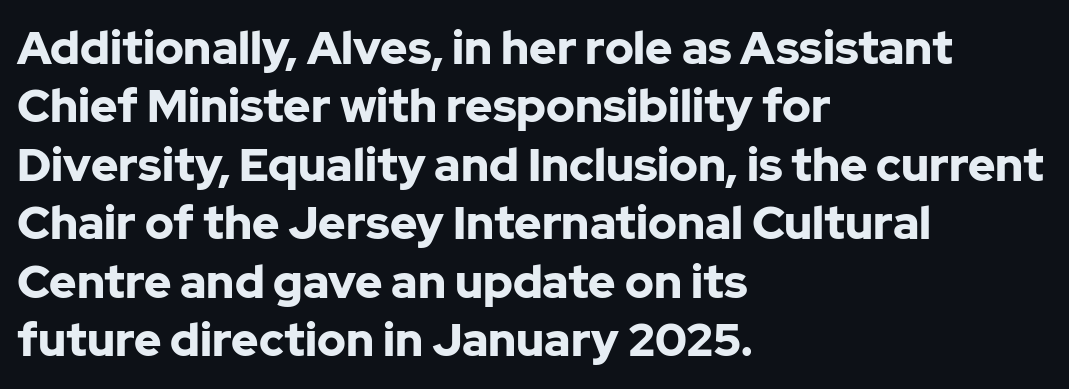
The image shows 46 px bold sans-serif type, upright; set left-aligned, normal line spacing (1.27x), normal letter spacing, not underlined; low stroke contrast and a medium x-height.
